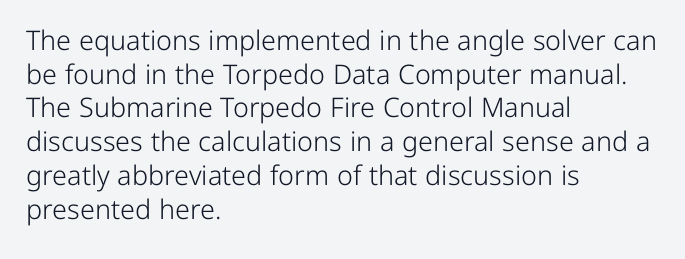
Q: Is the text bold? A: No.
Q: Is the text italic (slanted)? A: No, it is upright.
Q: Is the text underlined? A: No.
Q: How is the paragraph aligned? A: Left-aligned.
Q: Is the spacing between letters normal or unusually wide? A: Normal.
Q: Is the spacing between lines tight, normal or loose? A: Normal.
